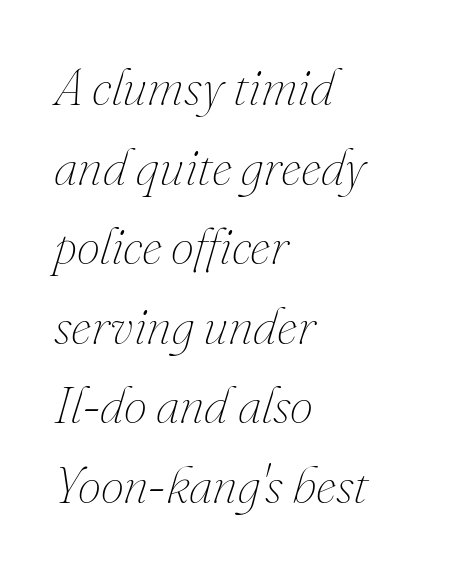
Q: Is the text bold? A: No.
Q: Is the text italic (slanted)? A: Yes, it leans right by about 16 degrees.
Q: Is the text underlined? A: No.
Q: How is the paragraph aligned? A: Left-aligned.
Q: Is the spacing between letters normal or unusually wide? A: Normal.
Q: Is the spacing between lines tight, normal or loose? A: Normal.
Q: Width (condensed, normal, or wide)? A: Normal.
Q: Stroke contrast? A: Medium.
Q: x-height? A: Small.
Q: Monospaced? A: No.
